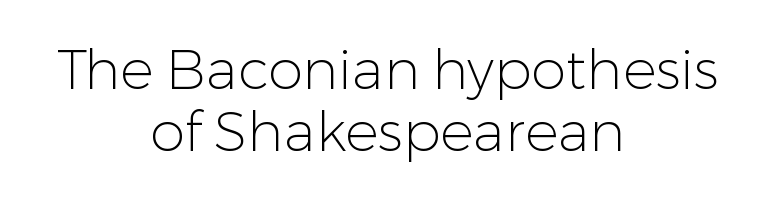
Q: Is the text bold? A: No.
Q: Is the text italic (slanted)? A: No, it is upright.
Q: Is the typeface a serif or a sans-serif typeface? A: Sans-serif.
Q: Is the text underlined? A: No.
Q: How is the paragraph aligned? A: Centered.
Q: Is the spacing between letters normal or unusually wide? A: Normal.
Q: Is the spacing between lines tight, normal or loose? A: Tight.
Q: Width (condensed, normal, or wide)? A: Normal.
Q: Stroke contrast? A: Low.
Q: x-height? A: Medium.
Q: Monospaced? A: No.
